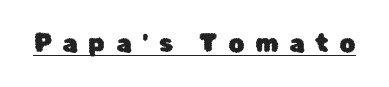
{"italic": "no", "underline": "yes", "letter_spacing": "wide", "letter_spacing_em": 0.43, "glyph_px": 25}
